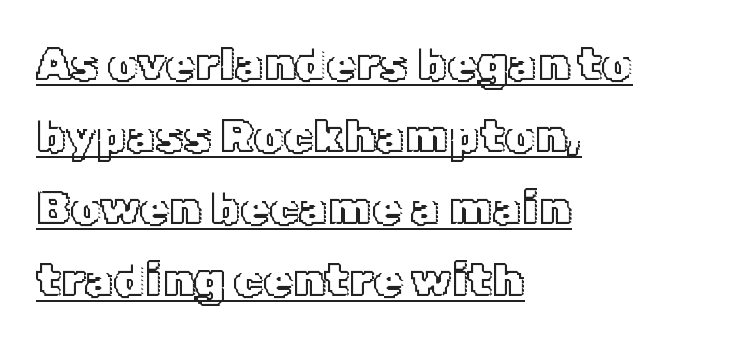
Every stem runs plumb, perpendicular to the baseline. Notice how a bar underscores the lettering throughout. Looks like regular typesetting: each glyph gets only the width it needs. This block has exactly the height ordinary leading produces.
